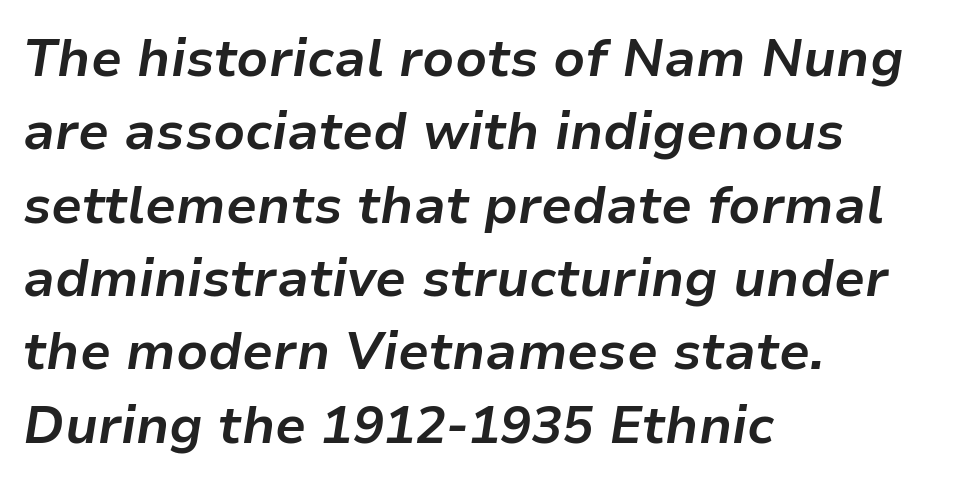
The ragged edge is on the right, which tells us the setting is flush left. Each word holds together tightly as a unit, with standard inter-letter gaps. In terms of leading, this rendering sits right in the middle. Its strokes are broad and dark, the hallmark of bold type. Tall strokes in this sample are angled rather than plumb. Lines of text with bare space underneath.
